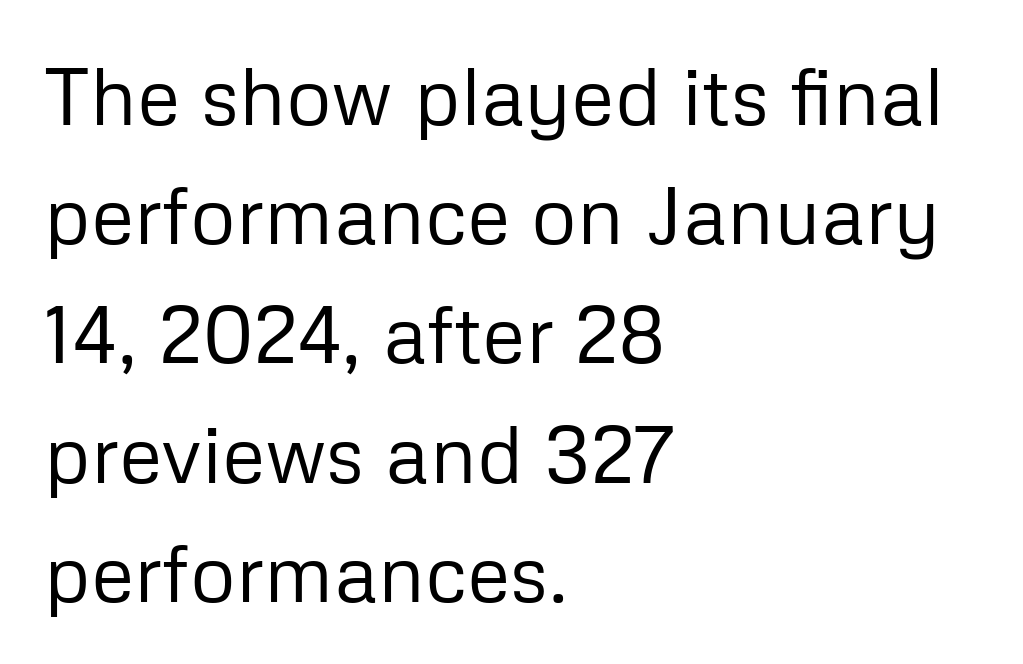
The image shows 80 px regular-weight sans-serif type, upright; set left-aligned, normal line spacing (1.49x), normal letter spacing, not underlined; low stroke contrast and a medium x-height.
